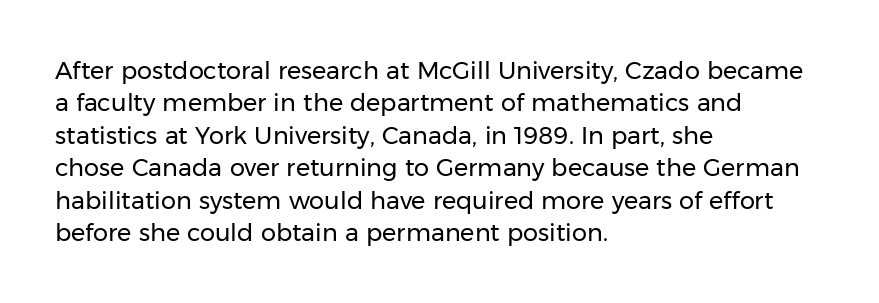
The typesetter chose a ragged-right arrangement here. In terms of letterspacing, this is plain default setting. Descenders hang freely into open space. A typesetter would call this leading conventional body-copy spacing. Stems and bowls with no extra thickness — not bold.
